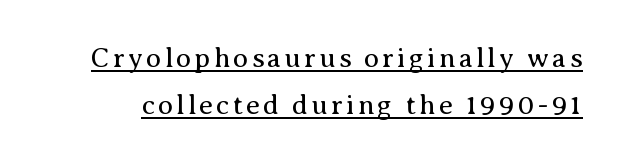
{"serif": "yes", "italic": "no", "bold": "no", "weight": "regular", "width": "normal", "stroke_contrast": "medium", "x_height": "medium", "monospaced": "no", "underline": "yes", "line_spacing": "normal", "line_spacing_ratio": 1.67, "glyph_px": 28}
